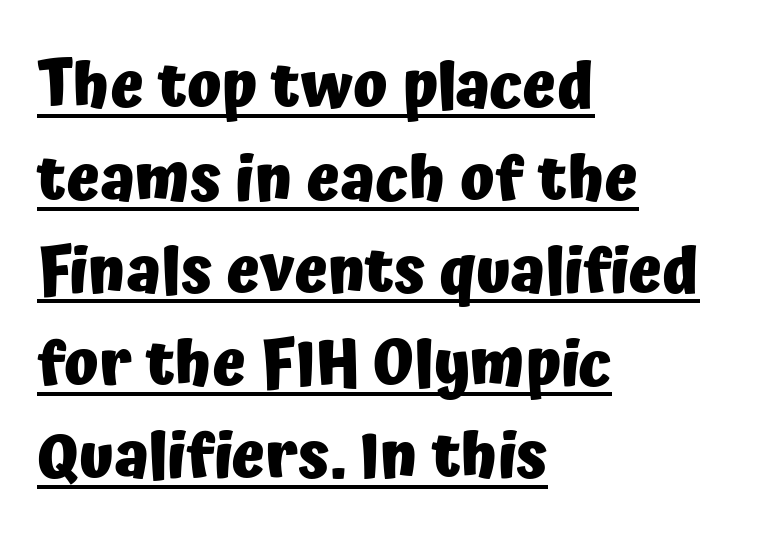
The image shows 63 px heavy sans-serif type, upright; set left-aligned, normal line spacing (1.47x), normal letter spacing, underlined; low stroke contrast and a medium x-height.
